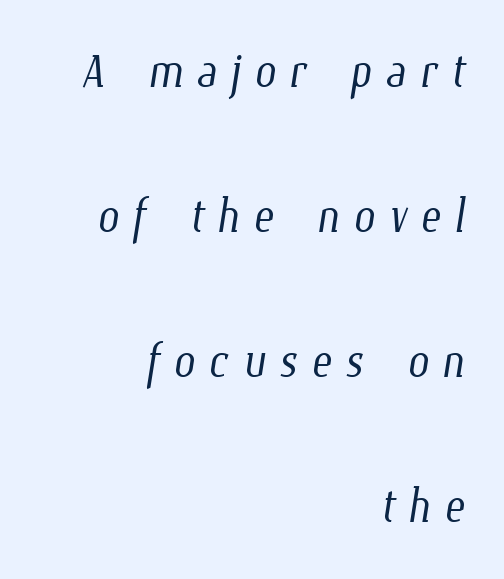
Q: Is the text bold? A: No.
Q: Is the text underlined? A: No.
Q: How is the paragraph aligned? A: Right-aligned.
Q: Is the spacing between letters normal or unusually wide? A: Unusually wide.
Q: Is the spacing between lines tight, normal or loose? A: Loose.
Q: Width (condensed, normal, or wide)? A: Condensed.
Q: Stroke contrast? A: Low.
Q: x-height? A: Medium.
Q: Monospaced? A: No.
